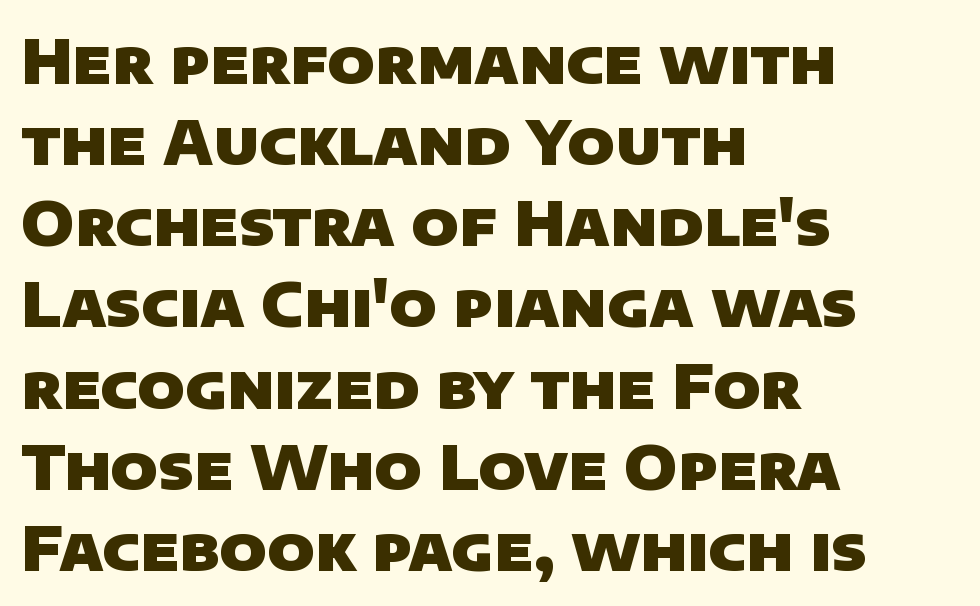
The image shows 61 px heavy sans-serif type; set left-aligned, normal line spacing (1.33x), normal letter spacing, not underlined; low stroke contrast and a large x-height.
